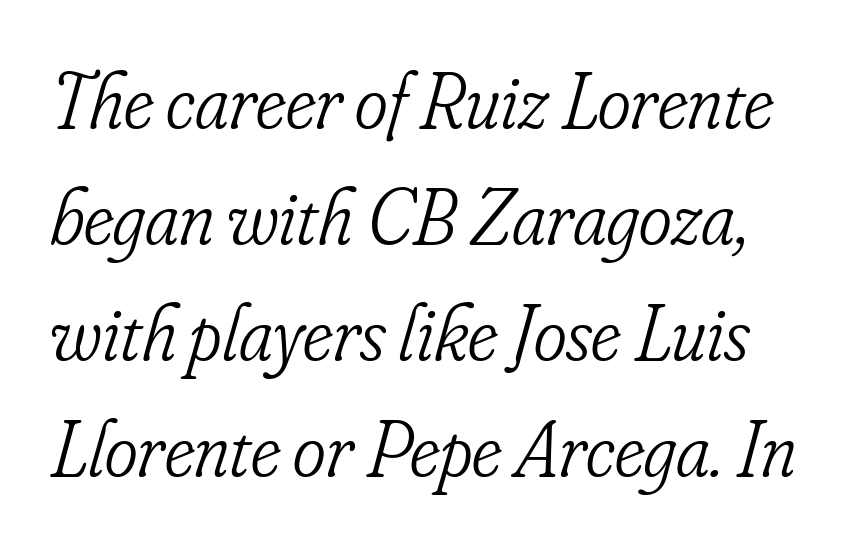
Q: Is the text bold? A: No.
Q: Is the text italic (slanted)? A: Yes, it leans right by about 16 degrees.
Q: Is the typeface a serif or a sans-serif typeface? A: Serif.
Q: Is the text underlined? A: No.
Q: Is the spacing between letters normal or unusually wide? A: Normal.
Q: Is the spacing between lines tight, normal or loose? A: Normal.
Q: Width (condensed, normal, or wide)? A: Condensed.
Q: Stroke contrast? A: Low.
Q: x-height? A: Small.
Q: Monospaced? A: No.
